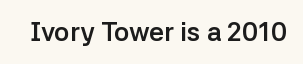
{"italic": "no", "bold": "yes", "underline": "no", "letter_spacing": "normal", "letter_spacing_em": 0.0, "glyph_px": 26}
